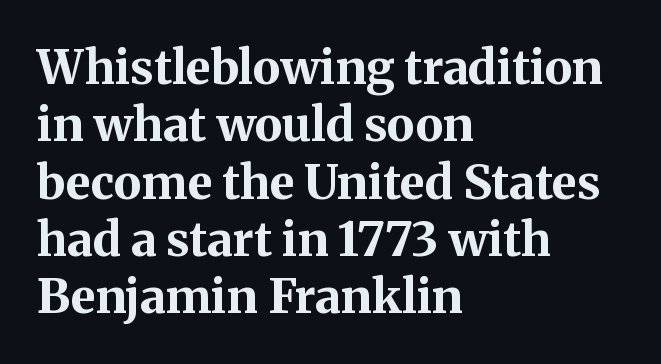
Does the copy run flush right? No — it runs flush left. Between one letter and the next there's only the usual sliver of space. It's the straight-up-and-down kind of type. Weight: bold. This sample has the flowing, uneven cadence of proportional lettering. Lines of text with bare space underneath.
